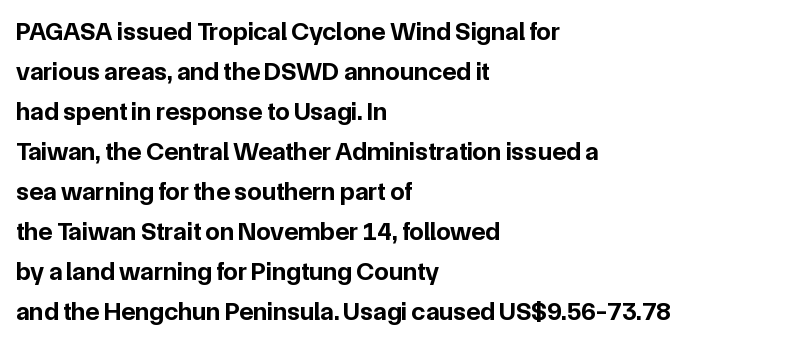
{"italic": "no", "bold": "yes", "underline": "no", "align": "left", "line_spacing": "normal", "line_spacing_ratio": 1.54, "letter_spacing": "normal", "letter_spacing_em": 0.0, "glyph_px": 26}
